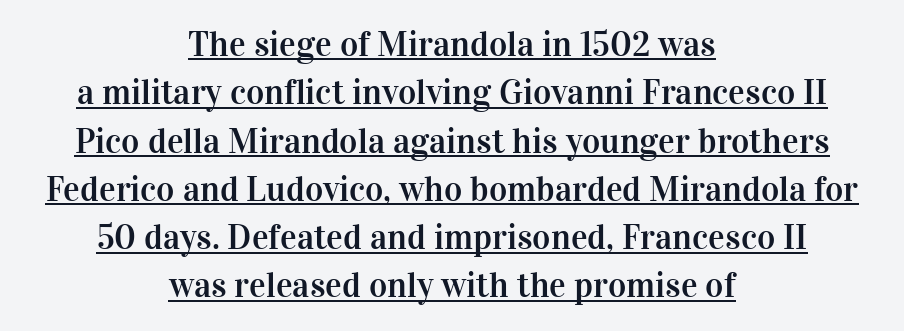
Q: Is the text italic (slanted)? A: No, it is upright.
Q: Is the typeface a serif or a sans-serif typeface? A: Serif.
Q: Is the text underlined? A: Yes.
Q: How is the paragraph aligned? A: Centered.
Q: Is the spacing between letters normal or unusually wide? A: Normal.
Q: Is the spacing between lines tight, normal or loose? A: Normal.
Q: Width (condensed, normal, or wide)? A: Normal.
Q: Stroke contrast? A: High.
Q: x-height? A: Medium.
Q: Monospaced? A: No.
